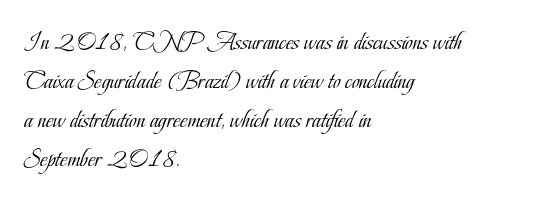
Q: Is the text bold? A: No.
Q: Is the text italic (slanted)? A: Yes.
Q: Is the text underlined? A: No.
Q: How is the paragraph aligned? A: Left-aligned.
Q: Is the spacing between letters normal or unusually wide? A: Normal.
Q: Is the spacing between lines tight, normal or loose? A: Normal.
